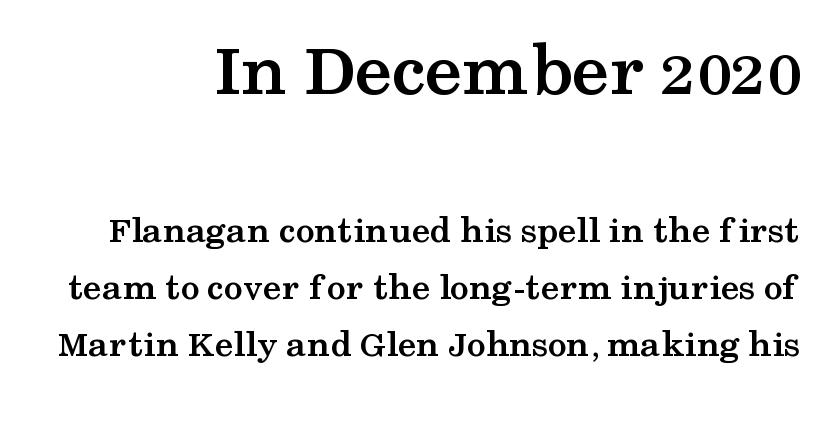
Does extra space separate the letters? No, they use regular spacing. Note the varied advance widths — an 'i' is clearly narrower than an 'm'. Notice how descenders clear the ascenders below comfortably — that's standard leading. What weight is shown? A full bold with thick strokes. Old-style or modern, the face here clearly has serifs. The space beneath each line is pristine and unruled.
